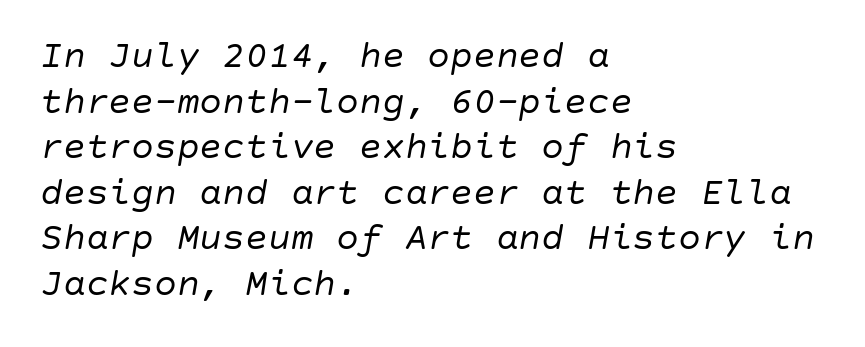
The image shows 38 px regular-weight type, italic (leaning right); set left-aligned, line spacing 1.2x, normal letter spacing, not underlined; low stroke contrast and a large x-height.
